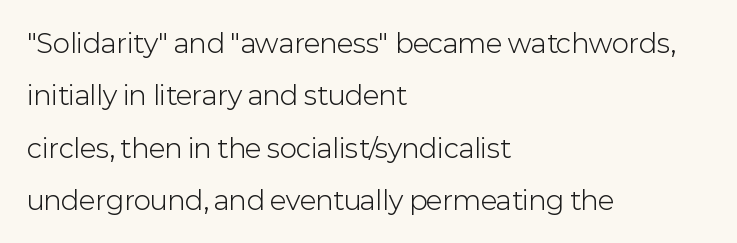
{"italic": "no", "bold": "no", "underline": "no", "align": "left", "line_spacing": "loose", "line_spacing_ratio": 2.01, "letter_spacing": "normal", "letter_spacing_em": 0.0, "glyph_px": 26}
